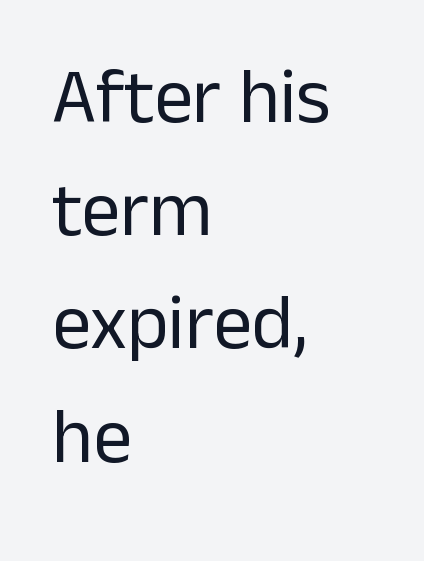
The image shows 77 px regular-weight sans-serif type, upright; set left-aligned, normal line spacing (1.47x), normal letter spacing, not underlined; low stroke contrast and a medium x-height.
